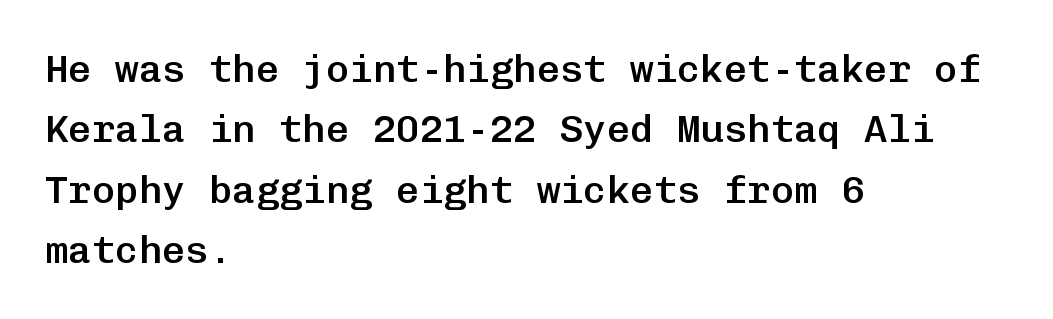
If you drew a line through each stem, it would be perfectly vertical. The paragraph shown leans on its left margin. The line-height multiplier appears to be the usual default. Here the glyphs are tracked normally, forming tight word shapes. Are there feet on the stems? There aren't — it's a sans.
